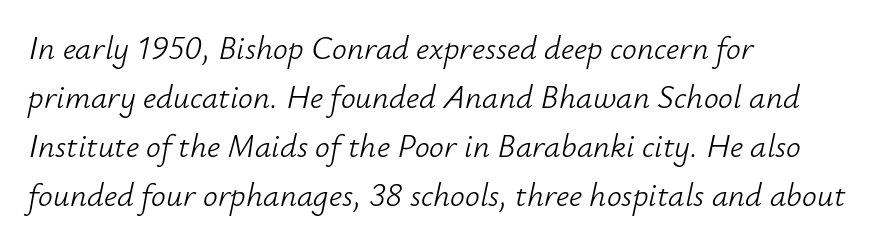
Q: Is the text bold? A: No.
Q: Is the text italic (slanted)? A: Yes, it leans right by about 12 degrees.
Q: Is the text underlined? A: No.
Q: How is the paragraph aligned? A: Left-aligned.
Q: Is the spacing between letters normal or unusually wide? A: Normal.
Q: Is the spacing between lines tight, normal or loose? A: Normal.
Q: Width (condensed, normal, or wide)? A: Normal.
Q: Stroke contrast? A: Low.
Q: x-height? A: Small.
Q: Monospaced? A: No.
